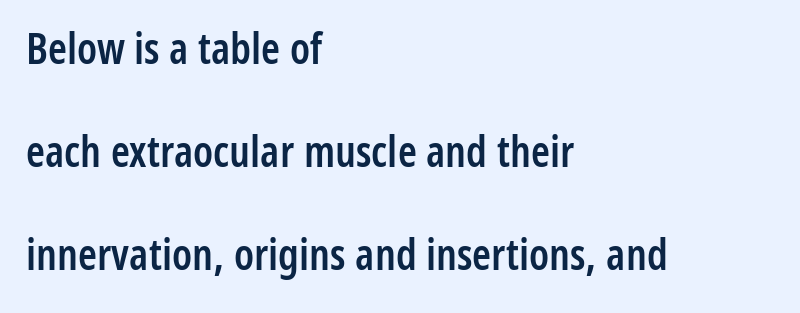
The image shows 43 px semibold, condensed sans-serif type, upright; set left-aligned, loose line spacing (2.39x), normal letter spacing, not underlined; low stroke contrast and a medium x-height.
